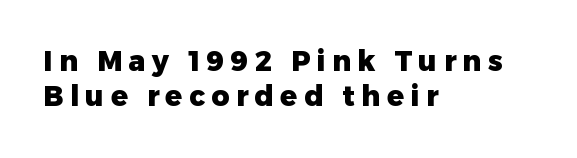
What's the leading like? Ordinary, nothing unusual. Pretty heavy lettering here — definitely bold. Nothing sits at the stroke ends, so this counts as sans-serif. The letters are spread apart with noticeably loose tracking. Beneath every word, the page is bare. The face used here is proportionally spaced, like ordinary book or web type.
